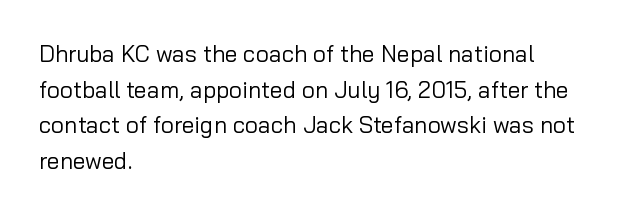
Baseline-to-baseline distance is the conventional proportion of letter height. The passage is arranged the way most books set body copy — flush left. The glyphs are unaccompanied by any horizontal stroke below them. The gaps between neighbouring characters are ordinary and unremarkable.
